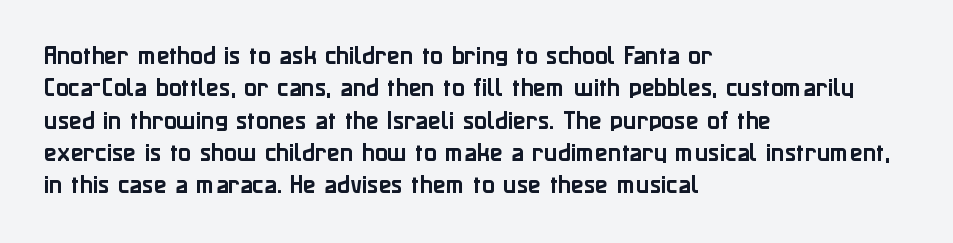
Q: Is the text italic (slanted)? A: No, it is upright.
Q: Is the text underlined? A: No.
Q: How is the paragraph aligned? A: Left-aligned.
Q: Is the spacing between letters normal or unusually wide? A: Normal.
Q: Is the spacing between lines tight, normal or loose? A: Normal.
